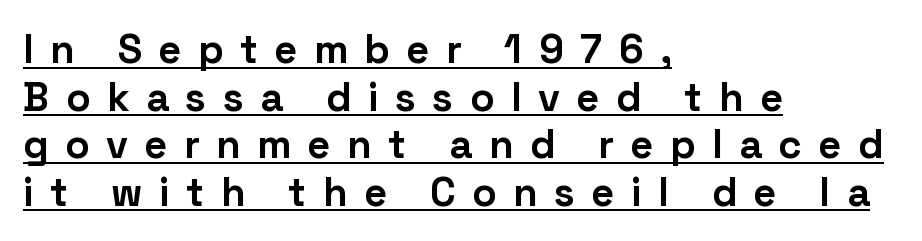
{"serif": "no", "italic": "no", "bold": "yes", "weight": "bold", "width": "normal", "stroke_contrast": "low", "x_height": "medium", "monospaced": "no", "underline": "yes", "align": "left", "line_spacing_ratio": 1.19, "letter_spacing": "wide", "letter_spacing_em": 0.41, "glyph_px": 40}
